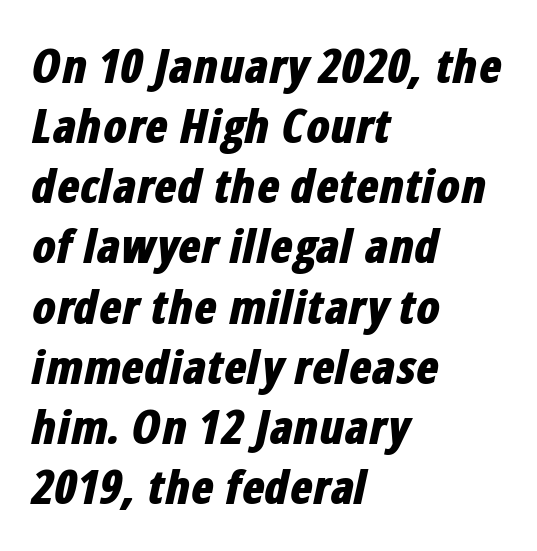
The image shows 47 px bold, condensed type, italic (leaning right); set left-aligned, normal line spacing (1.28x), normal letter spacing, not underlined; low stroke contrast and a medium x-height.
